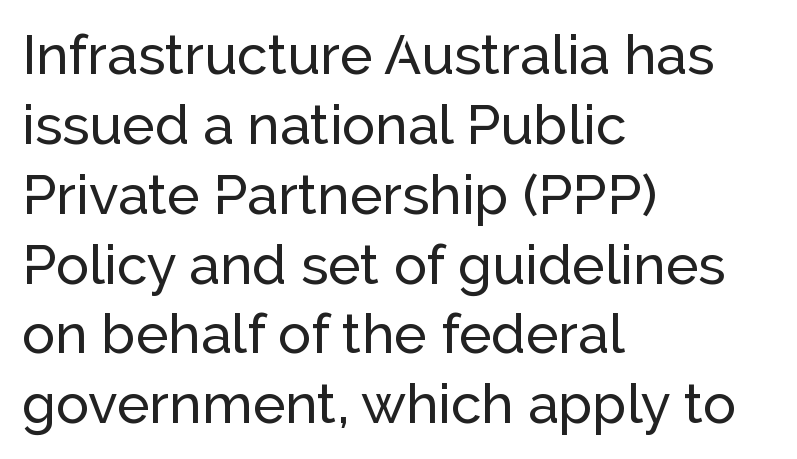
The image shows 55 px sans-serif type, upright; set left-aligned, normal line spacing (1.27x), normal letter spacing, not underlined; low stroke contrast and a medium x-height.
